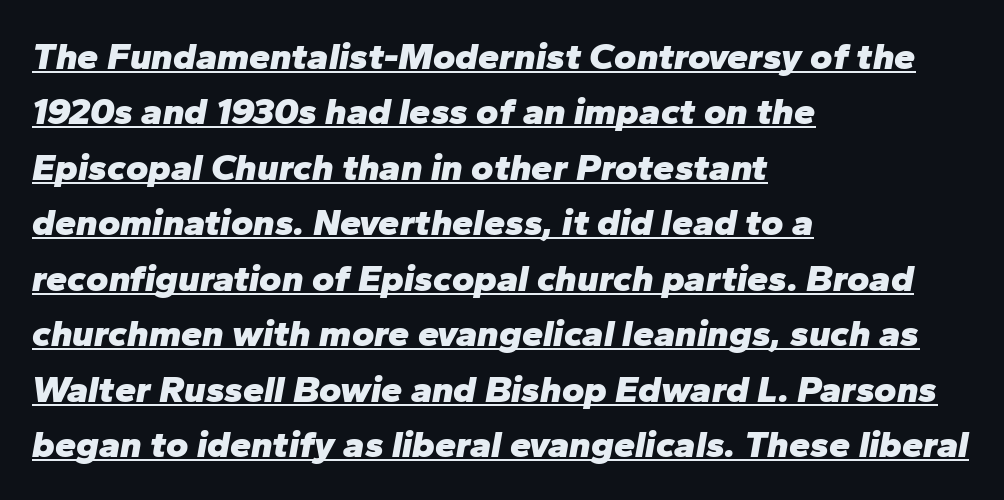
The image shows 38 px heavy type, italic (leaning right); set left-aligned, normal line spacing (1.46x), normal letter spacing, underlined; low stroke contrast and a medium x-height.
